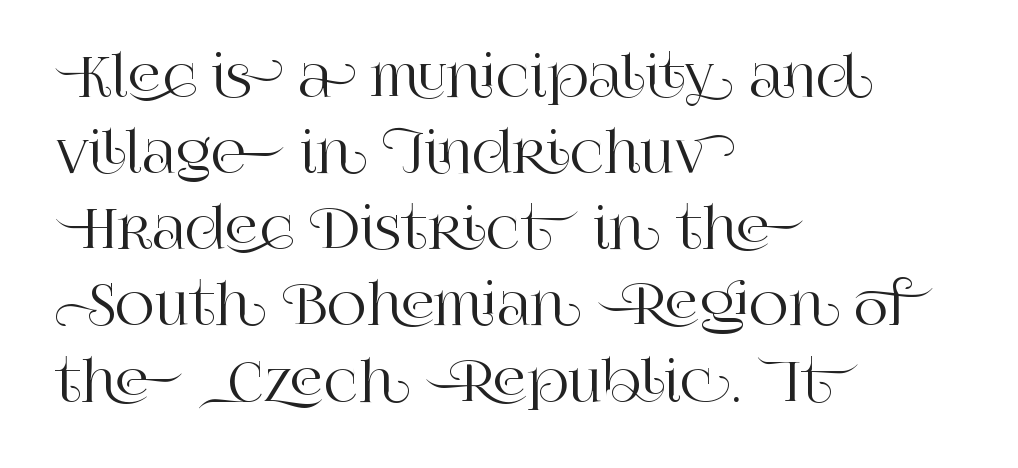
Which margin do the lines hug? The left one — the right edge is uneven. This rendering leaves character spacing at its baseline value. Varying glyph widths throughout — classic text-font behaviour. Old-style or modern, the face here clearly has serifs. In terms of leading, this rendering sits right in the middle. Nope, not italic — everything's standing straight.
